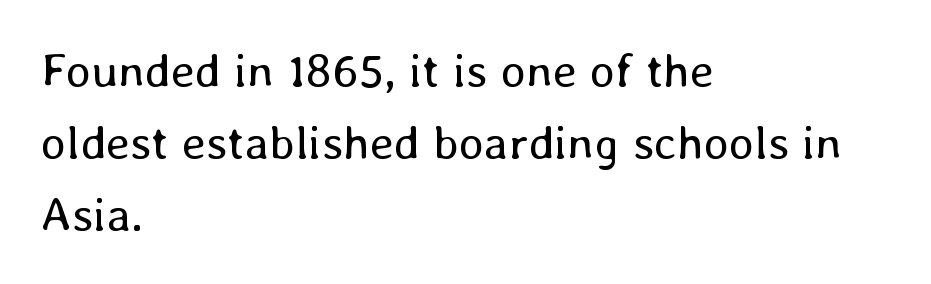
The image shows 48 px regular-weight type, upright; set left-aligned, normal line spacing (1.5x), normal letter spacing, not underlined; low stroke contrast and a medium x-height.
